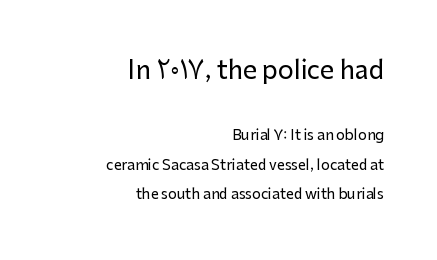
{"italic": "no", "underline": "no", "align": "right", "line_spacing": "loose", "line_spacing_ratio": 2.1, "letter_spacing": "normal", "letter_spacing_em": 0.0, "larger_block": "first", "size_ratio": 1.79, "glyph_px": 25}
